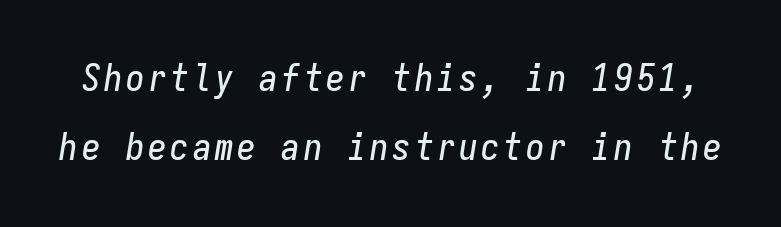
Spacing verdict: monospaced, one width for all characters. The area under the type is left untouched. Italic? Definitely — the glyphs are oblique.
